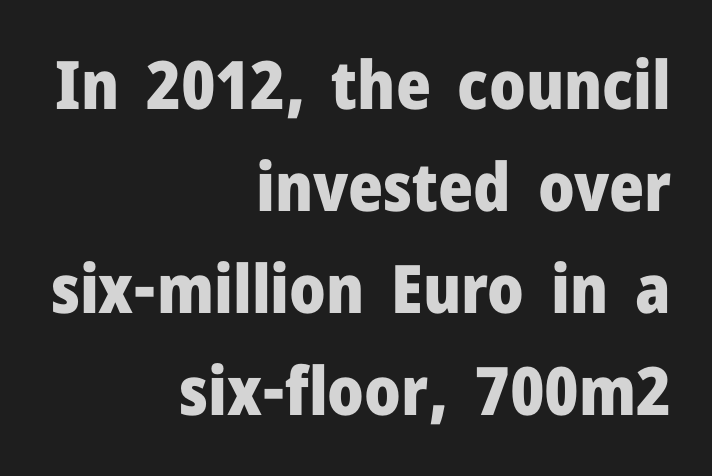
In terms of letterspacing, this is plain default setting. The letters carry no serifs — their stems end cleanly without finishing strokes. Layout note: lines flush right. Emphasis by weight is at full strength: bold. The block of text has a typical density, with ordinary space between rows.
